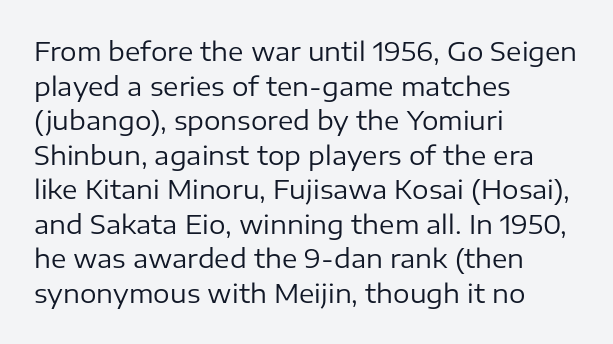
{"italic": "no", "bold": "no", "underline": "no", "align": "left", "line_spacing": "normal", "line_spacing_ratio": 1.33, "letter_spacing": "normal", "letter_spacing_em": 0.0, "glyph_px": 26}
